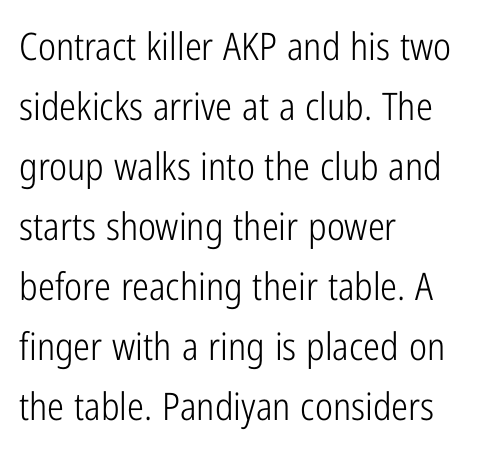
Q: Is the text bold? A: No.
Q: Is the text italic (slanted)? A: No, it is upright.
Q: Is the typeface a serif or a sans-serif typeface? A: Sans-serif.
Q: Is the text underlined? A: No.
Q: How is the paragraph aligned? A: Left-aligned.
Q: Is the spacing between letters normal or unusually wide? A: Normal.
Q: Is the spacing between lines tight, normal or loose? A: Normal.
Q: Width (condensed, normal, or wide)? A: Condensed.
Q: Stroke contrast? A: Low.
Q: x-height? A: Medium.
Q: Monospaced? A: No.
